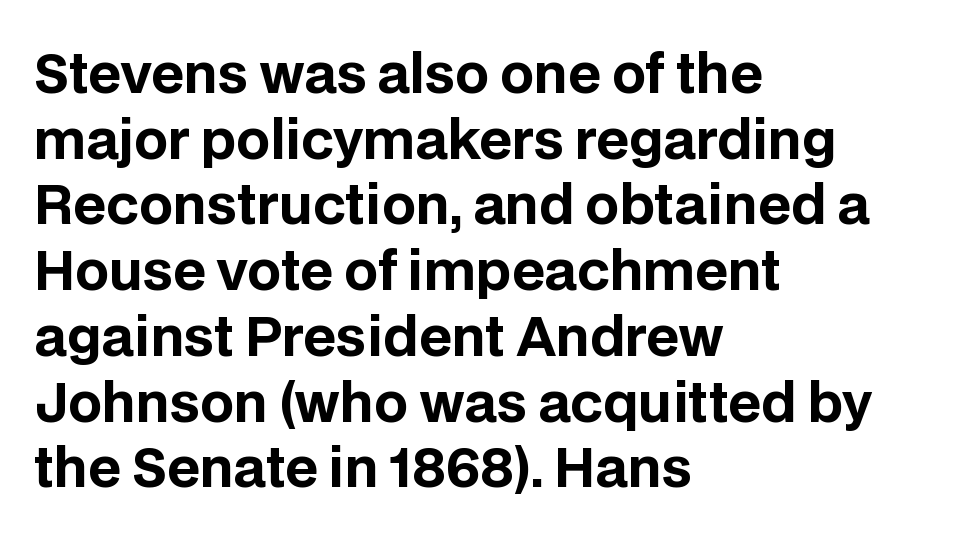
Q: Is the text bold? A: Yes.
Q: Is the text italic (slanted)? A: No, it is upright.
Q: Is the typeface a serif or a sans-serif typeface? A: Sans-serif.
Q: Is the text underlined? A: No.
Q: How is the paragraph aligned? A: Left-aligned.
Q: Is the spacing between letters normal or unusually wide? A: Normal.
Q: Width (condensed, normal, or wide)? A: Normal.
Q: Stroke contrast? A: Low.
Q: x-height? A: Large.
Q: Monospaced? A: No.
